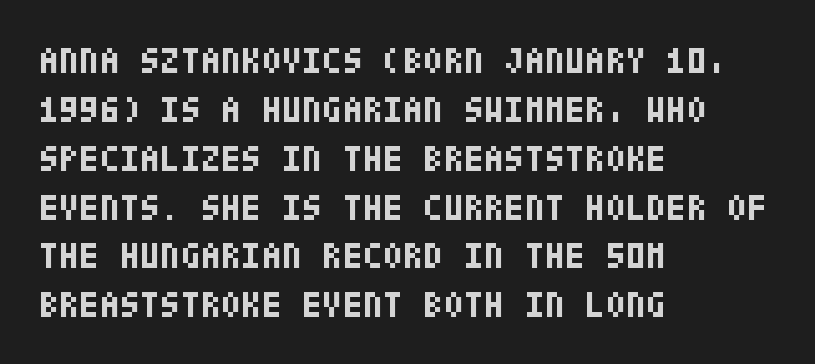
{"serif": "no", "italic": "no", "bold": "yes", "weight": "bold", "width": "condensed", "stroke_contrast": "low", "x_height": "large", "underline": "no", "align": "left", "line_spacing": "normal", "line_spacing_ratio": 1.32, "letter_spacing": "normal", "letter_spacing_em": 0.0, "glyph_px": 37}
